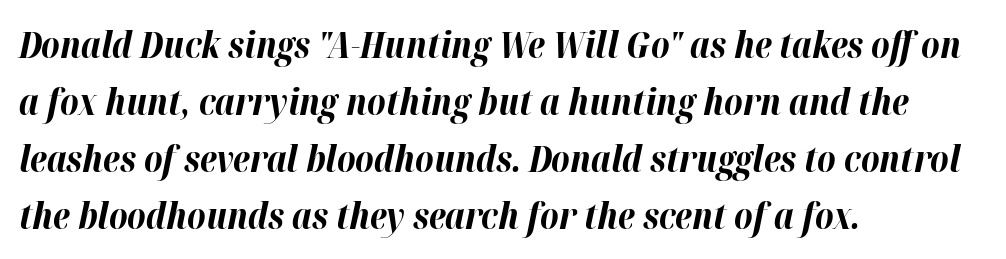
The zone under the glyphs is completely vacant. The lettering tilts uniformly, giving the passage an italic look. Each word holds together tightly as a unit, with standard inter-letter gaps. The face used here is proportionally spaced, like ordinary book or web type.
